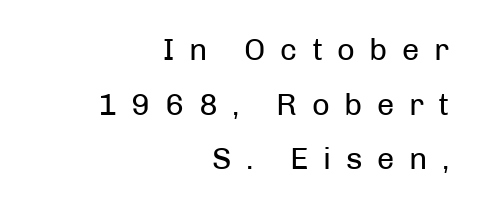
Caption: expanded tracking, letters set apart. Weight class: somewhere from thin through regular. Typographically, this falls in the sans-serif category. Designer's note — italics off, roman on. Caption: multi-line text, flush right, ragged left. Nobody drew a line under any word here.
